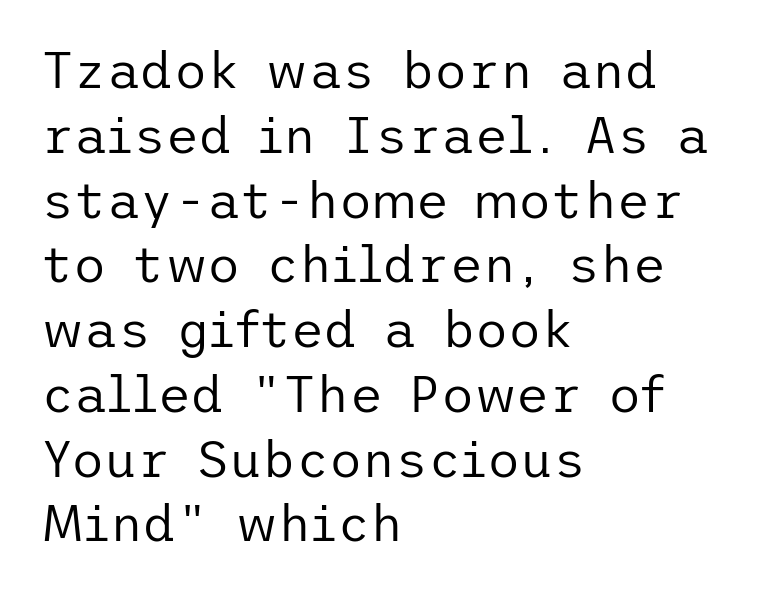
{"serif": "no", "italic": "no", "bold": "no", "weight": "regular", "width": "normal", "stroke_contrast": "low", "x_height": "medium", "underline": "no", "align": "left", "line_spacing": "normal", "line_spacing_ratio": 1.27, "letter_spacing": "normal", "letter_spacing_em": 0.0, "glyph_px": 51}
